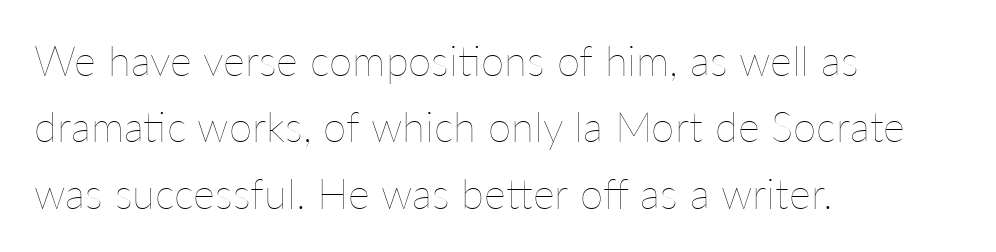
The image shows 42 px thin type, upright; set left-aligned, normal line spacing (1.58x), normal letter spacing, not underlined; low stroke contrast and a medium x-height.
